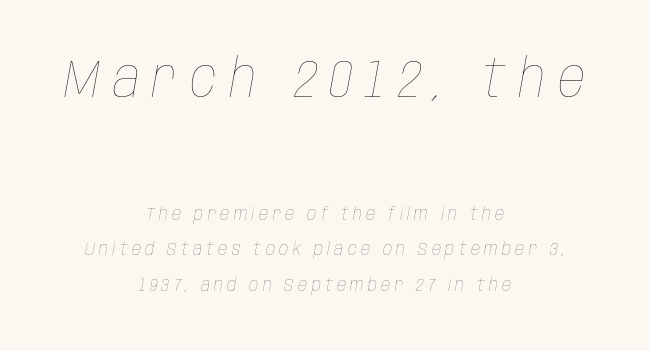
Rows of type keep a wide berth in the vertical direction. You could not count columns in this text — the font is proportionally spaced. The first block has been scaled up relative to the second. Short note: letters widely spaced. Just letters on the line, the space beneath them empty. There's an unmistakable incline to the writing here.
